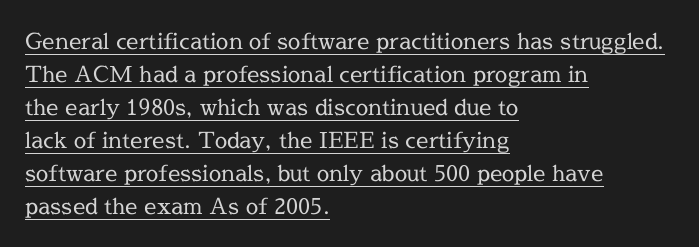
Does the leading feel generous? No, just average. Is this a heavy cut? Hardly; it is regular or lighter. Default kerning and tracking; the words read as compact shapes. Is there any slant? The stems are plumb.
